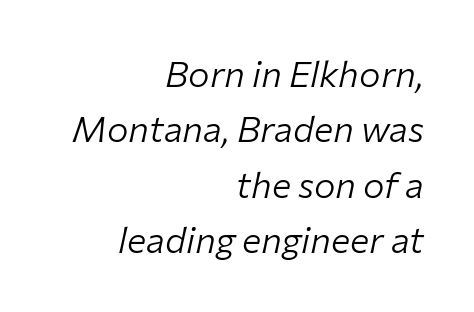
{"italic": "yes", "lean": "right", "slant_degrees": 12, "bold": "no", "weight": "light", "width": "normal", "stroke_contrast": "low", "x_height": "medium", "monospaced": "no", "underline": "no", "align": "right", "line_spacing": "normal", "line_spacing_ratio": 1.54, "letter_spacing": "normal", "letter_spacing_em": 0.0, "glyph_px": 36}
